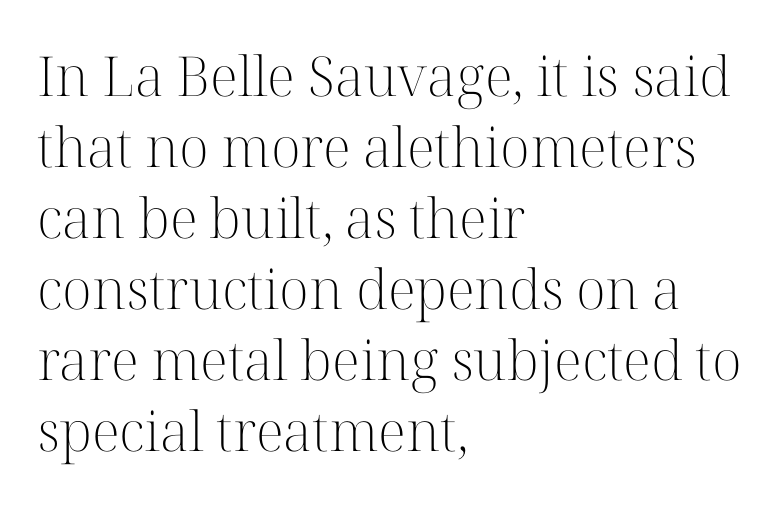
Q: Is the text bold? A: No.
Q: Is the text italic (slanted)? A: No, it is upright.
Q: Is the typeface a serif or a sans-serif typeface? A: Serif.
Q: Is the text underlined? A: No.
Q: How is the paragraph aligned? A: Left-aligned.
Q: Is the spacing between letters normal or unusually wide? A: Normal.
Q: Is the spacing between lines tight, normal or loose? A: Normal.
Q: Width (condensed, normal, or wide)? A: Normal.
Q: Stroke contrast? A: High.
Q: x-height? A: Medium.
Q: Monospaced? A: No.
